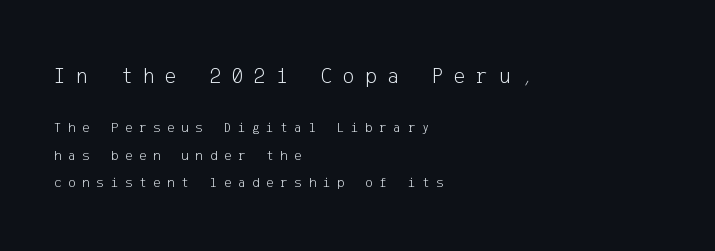
{"italic": "no", "bold": "no", "underline": "no", "align": "left", "line_spacing": "loose", "line_spacing_ratio": 1.95, "letter_spacing": "wide", "letter_spacing_em": 0.48, "larger_block": "first", "size_ratio": 1.57, "glyph_px": 22}
